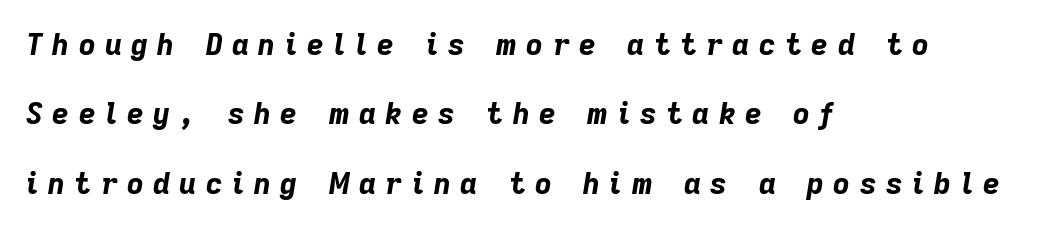
The leading is generous, giving the passage an open texture. Clear beneath every line of the passage. In terms of posture, this sample is oblique. Character widths vary here, with narrow letters taking less room than wide ones. Caption: bold face, heavy strokes. A typesetter would call this heavily tracked-out type.
